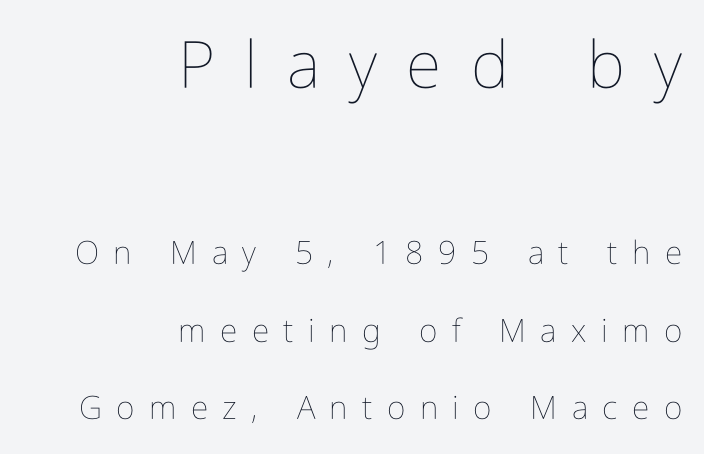
The image shows 65 px thin, condensed type, upright; set right-aligned, loose line spacing (2.42x), unusually wide letter spacing (+0.45 em), not underlined; the first (top) block is 2.03x larger; low stroke contrast and a medium x-height.
